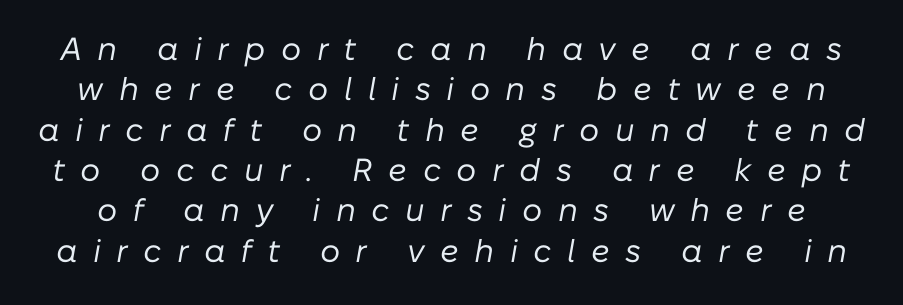
Tracking here is generous; glyphs stand well apart from one another. Any mark beneath the type? The region is blank. Weight class: somewhere from thin through regular. Each letter keeps its own natural width here, so spacing adapts to shape. An italicized treatment has been applied to the whole sample.
